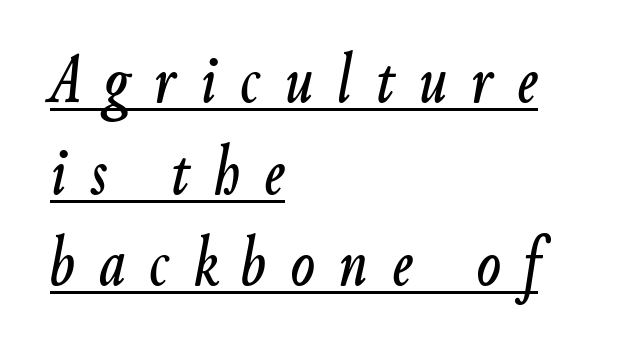
The image shows 71 px condensed type, italic (leaning right); set left-aligned, normal line spacing (1.29x), unusually wide letter spacing (+0.34 em), underlined; low stroke contrast and a small x-height.
